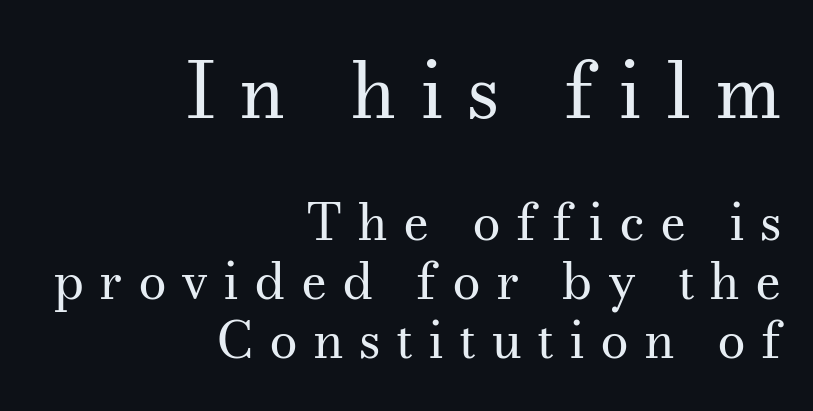
The letters advance in unequal steps, a hallmark of proportional type. This sample uses a serif face. Does extra space separate the letters? Yes, quite a lot of it. Larger block? The one above; the one below is distinctly smaller. Short and long lines alike share a common ending point at right.
